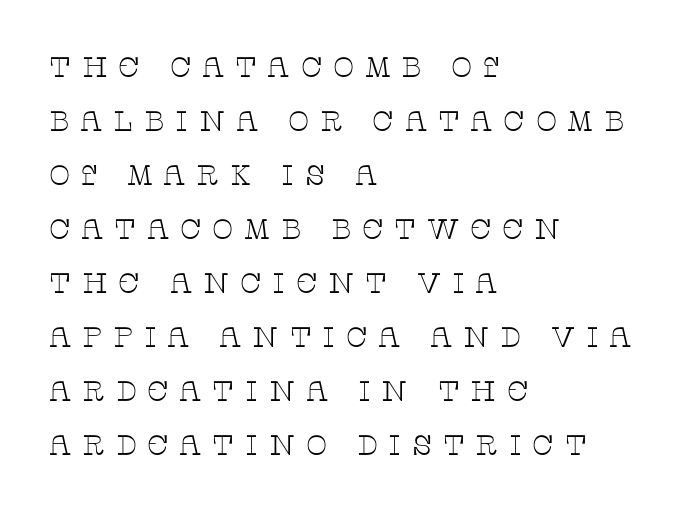
The image shows 28 px thin, wide serif type, upright; set left-aligned, loose line spacing (1.93x), unusually wide letter spacing (+0.38 em), not underlined; low stroke contrast and a large x-height.
